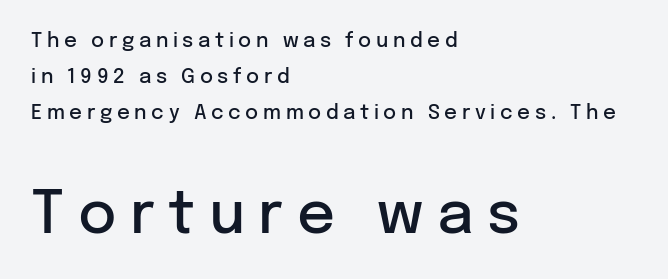
Q: Is the text bold? A: Semi-bold.
Q: Is the text italic (slanted)? A: No, it is upright.
Q: Is the typeface a serif or a sans-serif typeface? A: Sans-serif.
Q: Is the text underlined? A: No.
Q: How is the paragraph aligned? A: Left-aligned.
Q: Is the spacing between letters normal or unusually wide? A: Unusually wide.
Q: Which block of text is set in a larger size, the first (top) or the second (bottom)? A: The second (bottom) one.
Q: Width (condensed, normal, or wide)? A: Normal.
Q: Stroke contrast? A: Low.
Q: x-height? A: Medium.
Q: Monospaced? A: No.
